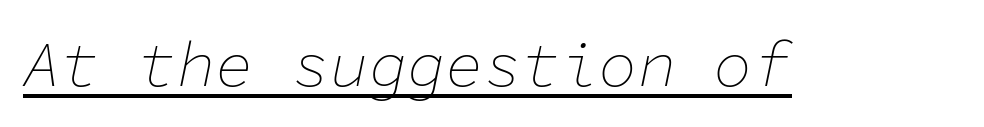
Q: Is the text bold? A: No.
Q: Is the text italic (slanted)? A: Yes, it leans right by about 11 degrees.
Q: Is the text underlined? A: Yes.
Q: Is the spacing between letters normal or unusually wide? A: Normal.
Q: Width (condensed, normal, or wide)? A: Normal.
Q: Stroke contrast? A: Low.
Q: x-height? A: Medium.
Q: Monospaced? A: Yes.
